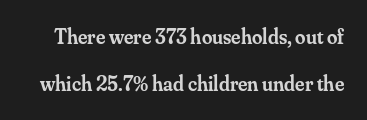
The lettering stays uniformly vertical, giving the passage a roman look. The strokes are fattened partway — semibold, not bold. Regarding leading, the lines here are spaced well apart. Quick note: underline off. The passage shown has conventional tracking throughout.
